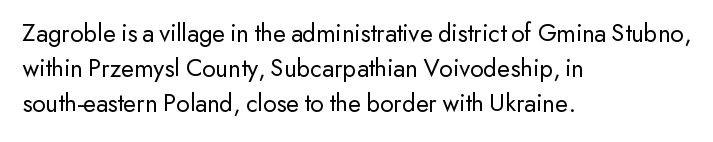
The image shows 26 px text type, upright; set left-aligned, normal line spacing (1.35x), normal letter spacing, not underlined.
